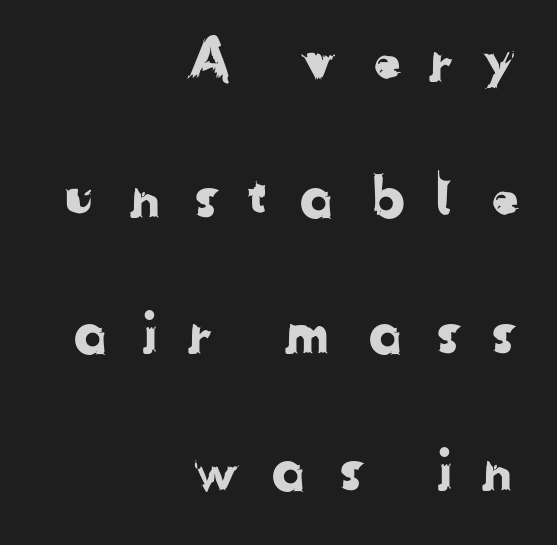
Q: Is the typeface a serif or a sans-serif typeface? A: Sans-serif.
Q: Is the text underlined? A: No.
Q: How is the paragraph aligned? A: Right-aligned.
Q: Is the spacing between letters normal or unusually wide? A: Unusually wide.
Q: Is the spacing between lines tight, normal or loose? A: Loose.
Q: Width (condensed, normal, or wide)? A: Normal.
Q: Stroke contrast? A: Low.
Q: x-height? A: Medium.
Q: Monospaced? A: No.
